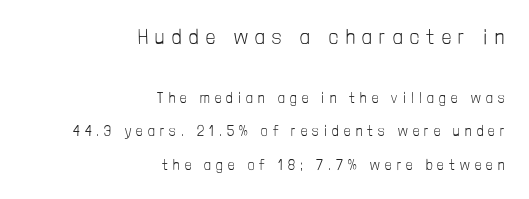
Teacher's note: observe the even right margin — that is flush-right alignment. Spacing between characters has been opened up far beyond the box default. The typesetting does not lean heavy: it is not bold. Horizontal bands of white between lines are thick stripes. Italic? Not at all — the glyphs are vertical.
